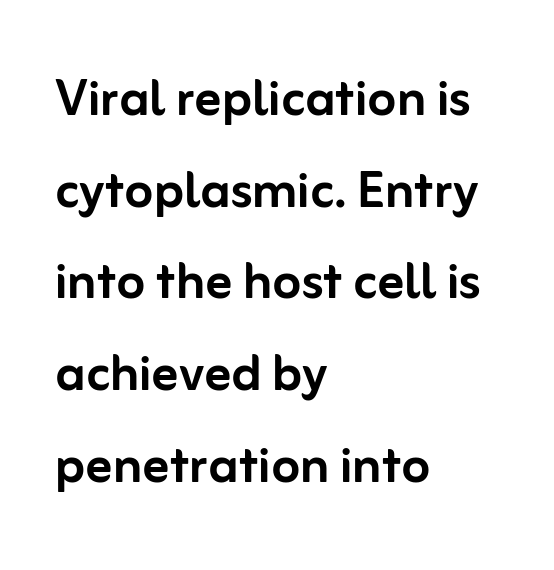
Looks like regular typesetting: each glyph gets only the width it needs. It's the straight-up-and-down kind of type. Are there feet on the stems? There aren't — it's a sans. The line-height multiplier appears to be the usual default. These lines keep a tight, regular rhythm from letter to letter. The passage shown is not underscored anywhere.
